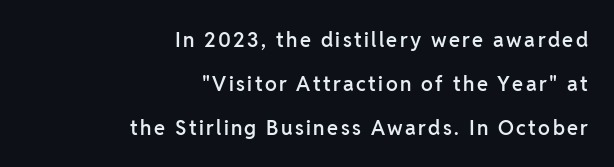
{"italic": "no", "bold": "semi", "underline": "no", "align": "right", "line_spacing": "loose", "line_spacing_ratio": 2.19, "glyph_px": 20}
